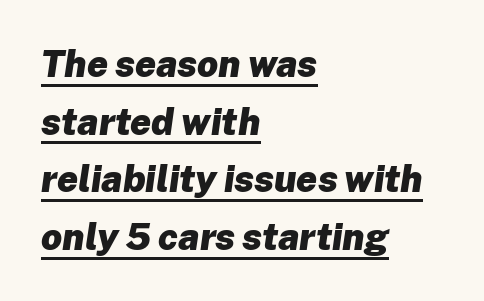
Q: Is the text bold? A: Yes.
Q: Is the text italic (slanted)? A: Yes, it leans right by about 8 degrees.
Q: Is the text underlined? A: Yes.
Q: How is the paragraph aligned? A: Left-aligned.
Q: Is the spacing between letters normal or unusually wide? A: Normal.
Q: Is the spacing between lines tight, normal or loose? A: Normal.
Q: Width (condensed, normal, or wide)? A: Normal.
Q: Stroke contrast? A: Low.
Q: x-height? A: Medium.
Q: Monospaced? A: No.
